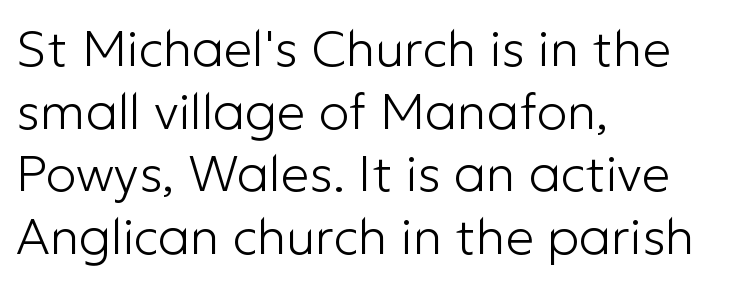
The image shows 51 px light sans-serif type, upright; set left-aligned, line spacing 1.23x, normal letter spacing, not underlined; low stroke contrast and a medium x-height.
